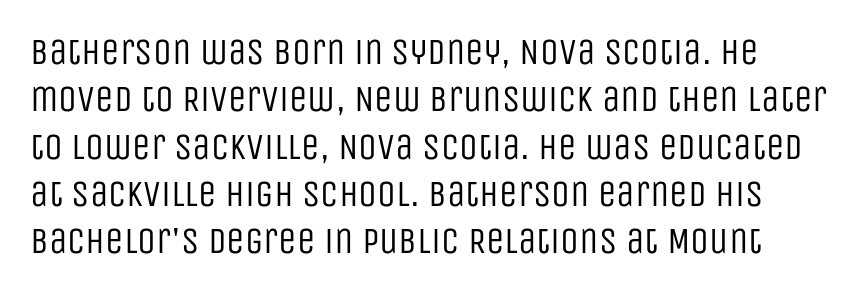
Posture: vertical. The baseline area is clear. The passage shown stacks its lines at a standard gap. This rendering leaves character spacing at its baseline value. Proportional: the letters do not fall into vertical columns. No chunkiness to these letters — they're not bold.
